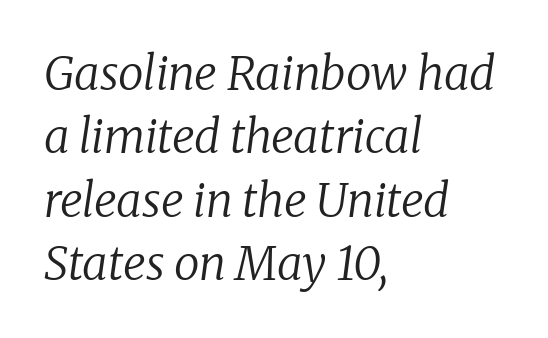
Q: Is the text bold? A: No.
Q: Is the text italic (slanted)? A: Yes, it leans right by about 8 degrees.
Q: Is the typeface a serif or a sans-serif typeface? A: Serif.
Q: Is the text underlined? A: No.
Q: How is the paragraph aligned? A: Left-aligned.
Q: Is the spacing between letters normal or unusually wide? A: Normal.
Q: Is the spacing between lines tight, normal or loose? A: Normal.
Q: Width (condensed, normal, or wide)? A: Normal.
Q: Stroke contrast? A: Low.
Q: x-height? A: Medium.
Q: Monospaced? A: No.
